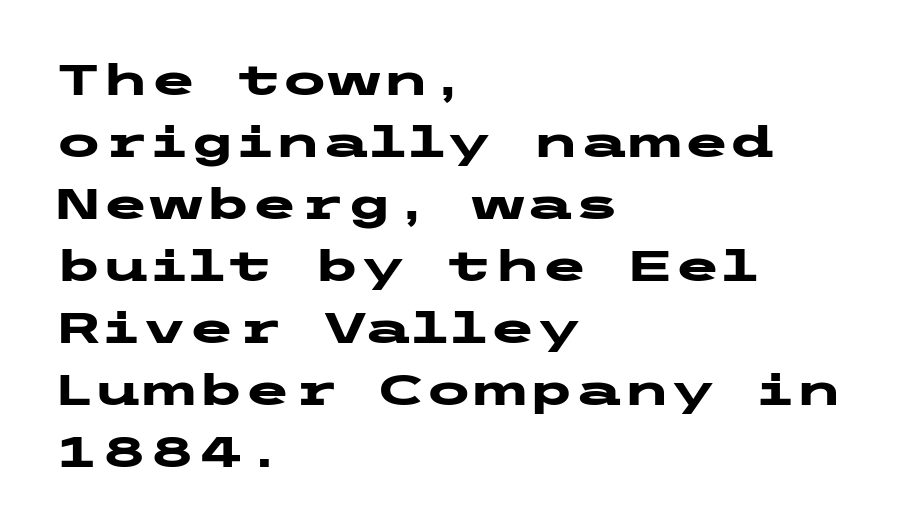
{"serif": "no", "italic": "no", "bold": "yes", "weight": "heavy", "width": "wide", "stroke_contrast": "low", "x_height": "medium", "underline": "no", "align": "left", "line_spacing": "normal", "line_spacing_ratio": 1.44, "letter_spacing": "normal", "letter_spacing_em": 0.0, "glyph_px": 43}
